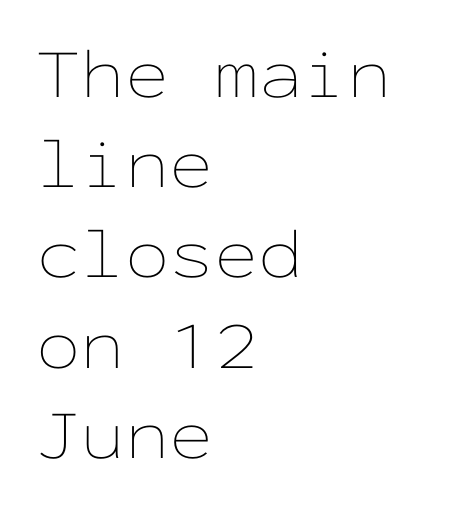
The image shows 71 px thin, wide type, upright, monospaced; set left-aligned, normal line spacing (1.27x), normal letter spacing, not underlined; low stroke contrast and a medium x-height.
